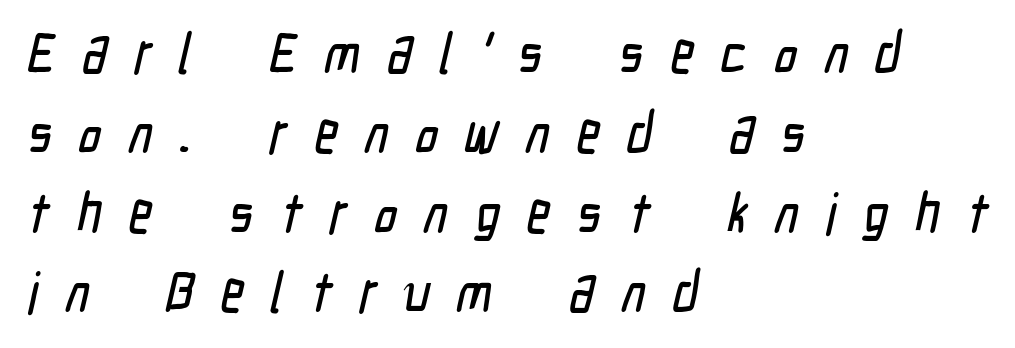
The image shows 57 px condensed sans-serif type; set left-aligned, normal line spacing (1.4x), unusually wide letter spacing (+0.47 em), not underlined; low stroke contrast and a medium x-height.
